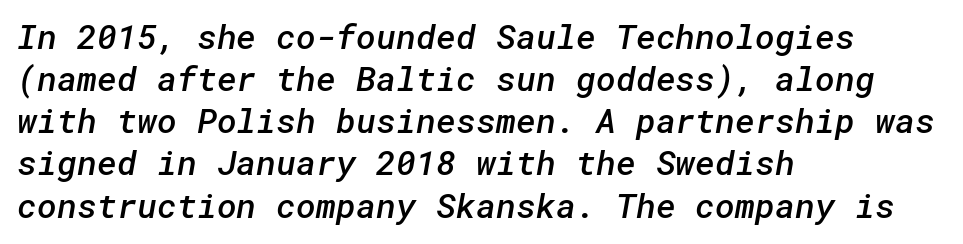
The image shows 34 px semibold sans-serif type; set left-aligned, line spacing 1.24x, normal letter spacing, not underlined; low stroke contrast and a medium x-height.
